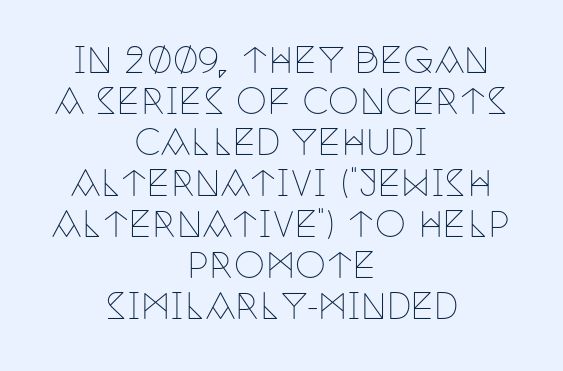
Compared with a flush-left layout, this one balances lines on the center instead. Tall strokes in this sample are plumb rather than angled. These lines are rendered in a variable-pitch font. Letters rest on an invisible, unmarked baseline. The type is set solid horizontally, with unmodified tracking.
